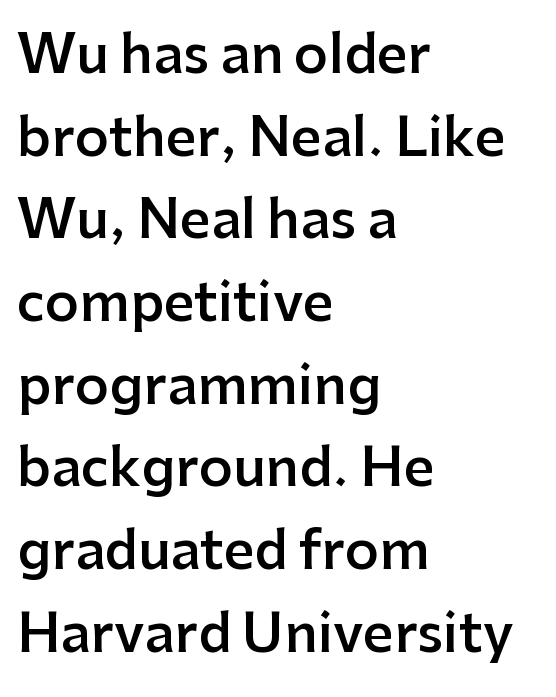
Q: Is the text bold? A: Semi-bold.
Q: Is the text italic (slanted)? A: No, it is upright.
Q: Is the typeface a serif or a sans-serif typeface? A: Sans-serif.
Q: Is the text underlined? A: No.
Q: How is the paragraph aligned? A: Left-aligned.
Q: Is the spacing between letters normal or unusually wide? A: Normal.
Q: Is the spacing between lines tight, normal or loose? A: Normal.
Q: Width (condensed, normal, or wide)? A: Normal.
Q: Stroke contrast? A: Low.
Q: x-height? A: Medium.
Q: Monospaced? A: No.
